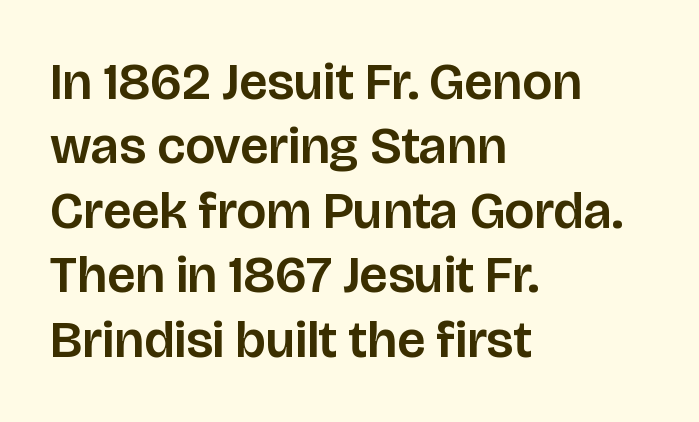
The image shows 52 px sans-serif type, upright; set left-aligned, line spacing 1.24x, normal letter spacing, not underlined; low stroke contrast and a large x-height.
